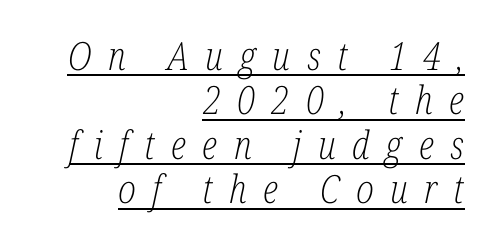
Q: Is the text bold? A: No.
Q: Is the text italic (slanted)? A: Yes, it leans right by about 12 degrees.
Q: Is the typeface a serif or a sans-serif typeface? A: Serif.
Q: Is the text underlined? A: Yes.
Q: How is the paragraph aligned? A: Right-aligned.
Q: Is the spacing between letters normal or unusually wide? A: Unusually wide.
Q: Is the spacing between lines tight, normal or loose? A: Tight.
Q: Width (condensed, normal, or wide)? A: Condensed.
Q: Stroke contrast? A: Low.
Q: x-height? A: Medium.
Q: Monospaced? A: No.
